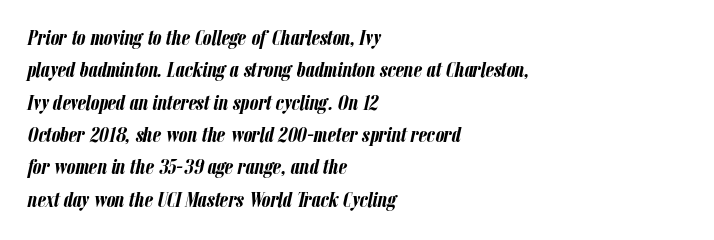
Q: Is the text bold? A: Yes.
Q: Is the text italic (slanted)? A: Yes, it leans right by about 12 degrees.
Q: Is the text underlined? A: No.
Q: How is the paragraph aligned? A: Left-aligned.
Q: Is the spacing between letters normal or unusually wide? A: Normal.
Q: Is the spacing between lines tight, normal or loose? A: Normal.
